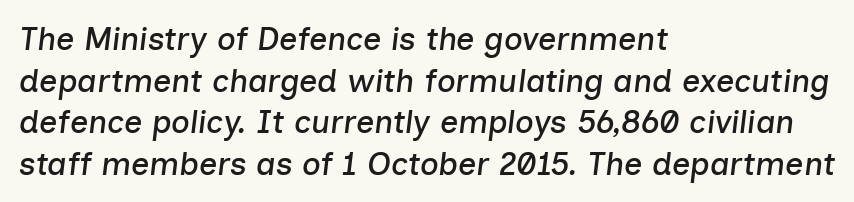
Q: Is the text italic (slanted)? A: Yes, it leans right by about 7 degrees.
Q: Is the text underlined? A: No.
Q: How is the paragraph aligned? A: Left-aligned.
Q: Is the spacing between letters normal or unusually wide? A: Normal.
Q: Is the spacing between lines tight, normal or loose? A: Normal.
Q: Width (condensed, normal, or wide)? A: Normal.
Q: Stroke contrast? A: Low.
Q: x-height? A: Medium.
Q: Monospaced? A: No.
